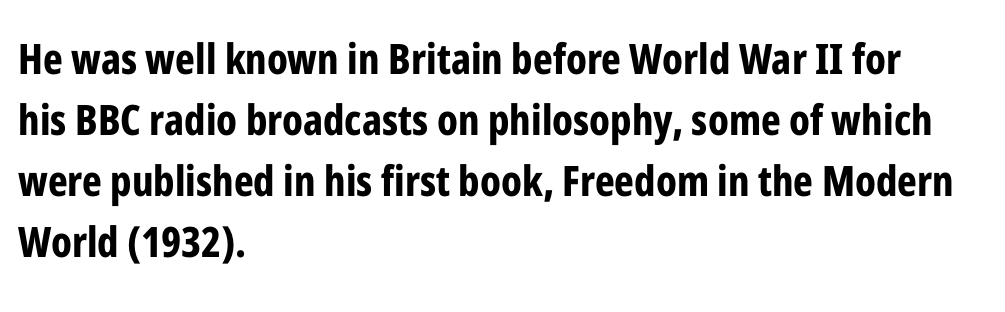
Characters remain perfectly vertical along every line. What weight is shown? A full bold with thick strokes. The face used here is a sans, in the tradition of grotesques and geometrics. Caption: standard tracking, unaltered. Check under the words: just untouched page.
